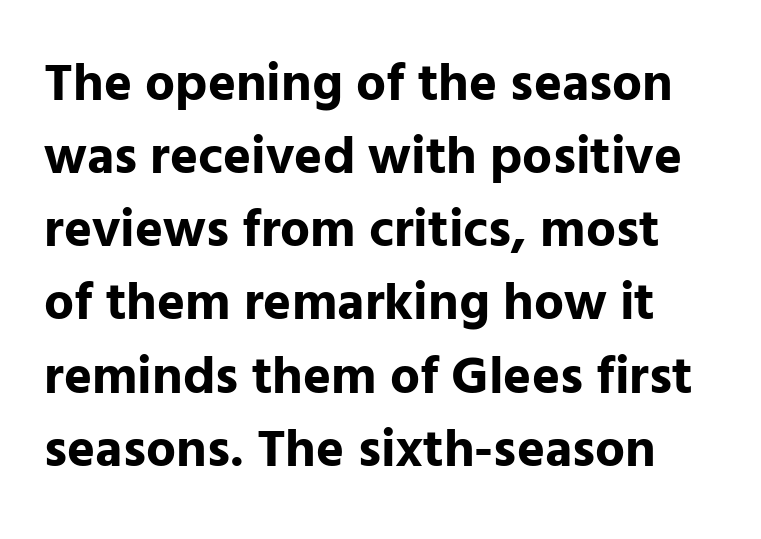
{"serif": "no", "italic": "no", "bold": "yes", "weight": "bold", "width": "normal", "stroke_contrast": "low", "x_height": "medium", "monospaced": "no", "underline": "no", "line_spacing": "normal", "line_spacing_ratio": 1.38, "letter_spacing": "normal", "letter_spacing_em": 0.0, "glyph_px": 53}
